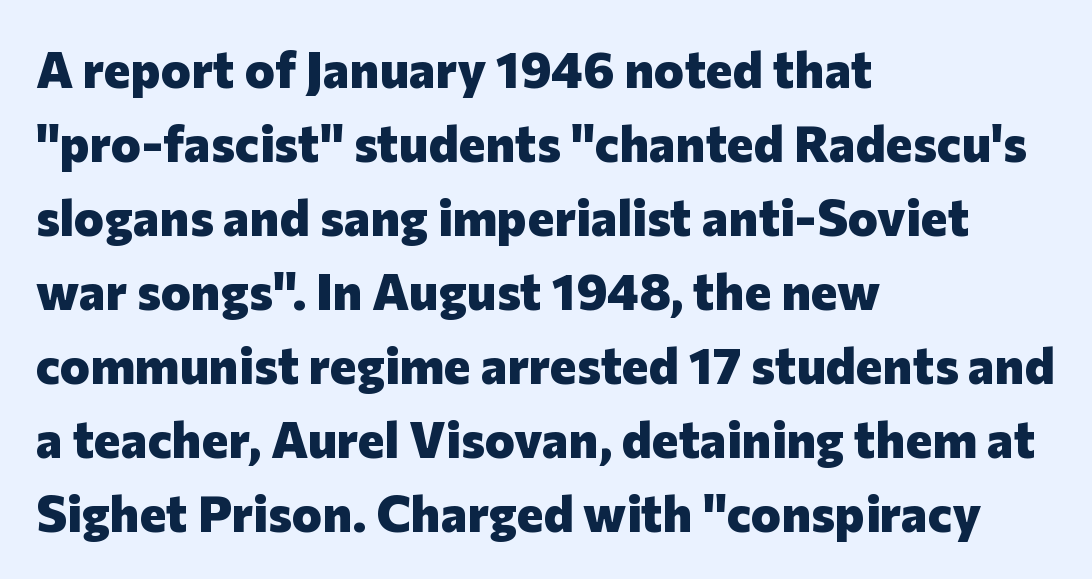
How are the letters spaced? Ordinarily, with no added tracking. Words float on clear page, feet unadorned. Observe the absence of serifs on each vertical stroke in this sample. Strokes here are thick enough to call this a true bold. Teacher's note: observe the even left margin — that is flush-left alignment. One glance says typical: line gaps are just what's usual.
